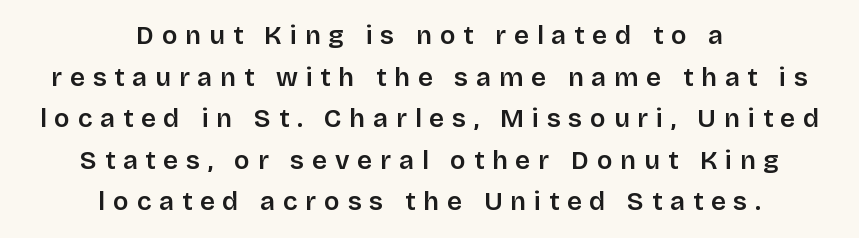
{"italic": "no", "bold": "semi", "underline": "no", "align": "center", "line_spacing": "normal", "line_spacing_ratio": 1.6, "letter_spacing": "wide", "letter_spacing_em": 0.3, "glyph_px": 26}
